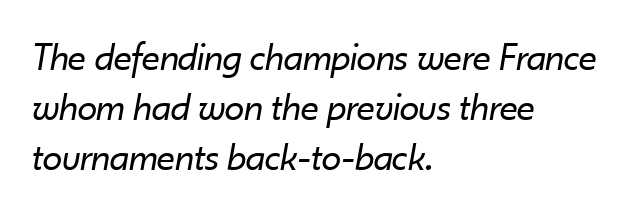
{"italic": "yes", "lean": "right", "slant_degrees": 10, "bold": "no", "weight": "regular", "width": "normal", "stroke_contrast": "low", "x_height": "small", "monospaced": "no", "underline": "no", "align": "left", "line_spacing": "normal", "line_spacing_ratio": 1.25, "letter_spacing": "normal", "letter_spacing_em": 0.0, "glyph_px": 40}
